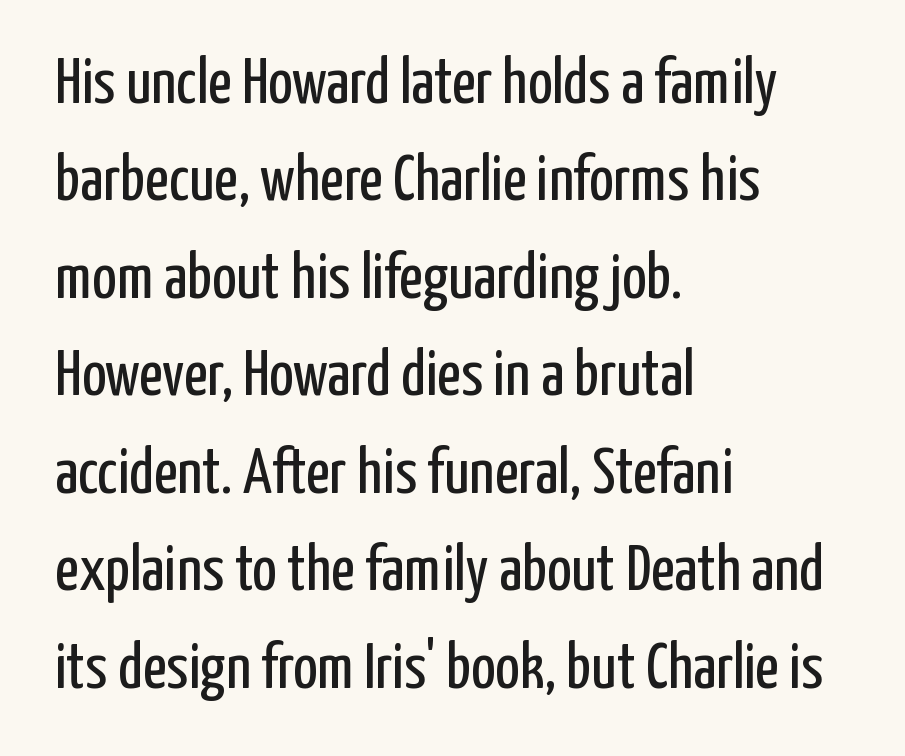
Proportional: the letters do not fall into vertical columns. Words appear dense and cohesive because spacing is normal. A clean baseline with only descenders dipping below it. Each new line begins a customary step beneath the previous one. A typesetter would mark this as roman, not italic.
